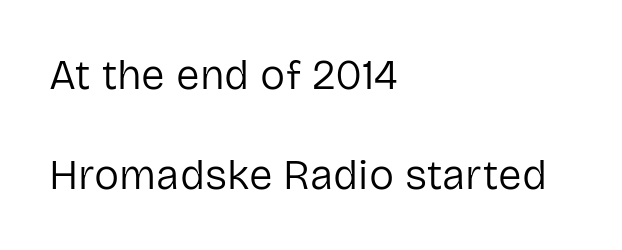
Characters remain perfectly vertical along every line. The lines are quadded left. Does extra space separate the letters? No, they use regular spacing. Proportional: the letters do not fall into vertical columns. The block of text is sparse from top to bottom, with ample space between rows. The letterforms sit at book weight or below.
